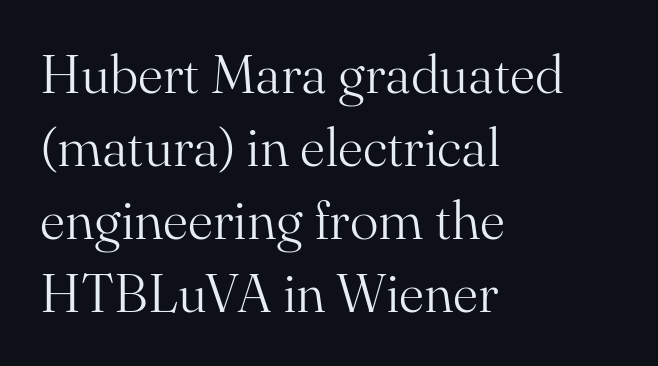
{"serif": "yes", "italic": "no", "bold": "no", "weight": "light", "width": "normal", "stroke_contrast": "medium", "x_height": "small", "monospaced": "no", "underline": "no", "align": "left", "line_spacing": "normal", "line_spacing_ratio": 1.35, "letter_spacing": "normal", "letter_spacing_em": 0.0, "glyph_px": 54}
